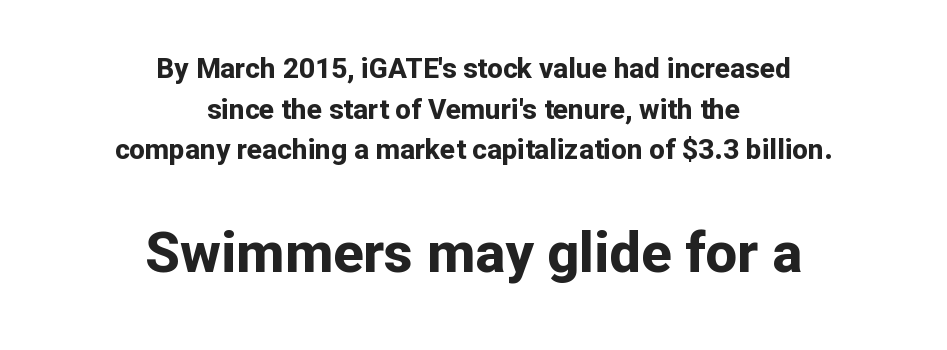
{"serif": "no", "italic": "no", "bold": "yes", "weight": "bold", "width": "normal", "stroke_contrast": "low", "x_height": "medium", "monospaced": "no", "underline": "no", "align": "center", "line_spacing": "normal", "line_spacing_ratio": 1.45, "letter_spacing": "normal", "letter_spacing_em": 0.0, "larger_block": "second", "size_ratio": 2.0, "glyph_px": 56}
